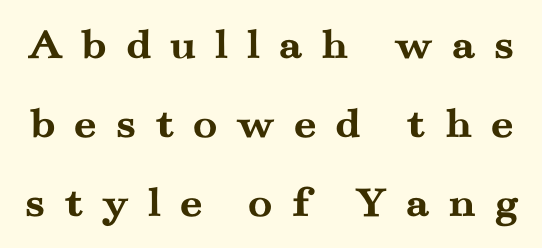
Q: Is the text bold? A: Yes.
Q: Is the text italic (slanted)? A: No, it is upright.
Q: Is the typeface a serif or a sans-serif typeface? A: Serif.
Q: Is the text underlined? A: No.
Q: Is the spacing between letters normal or unusually wide? A: Unusually wide.
Q: Width (condensed, normal, or wide)? A: Wide.
Q: Stroke contrast? A: Medium.
Q: x-height? A: Small.
Q: Monospaced? A: No.
